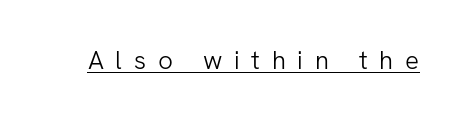
Q: Is the text bold? A: No.
Q: Is the text italic (slanted)? A: No, it is upright.
Q: Is the text underlined? A: Yes.
Q: Is the spacing between letters normal or unusually wide? A: Unusually wide.
